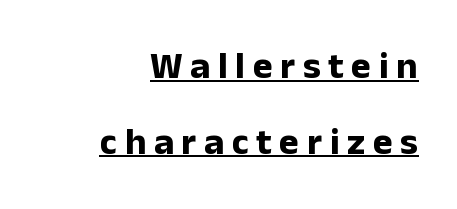
You can tell it's not italic because the verticals are truly vertical. Here the designer chose a conventional face with non-uniform glyph widths. Examine the stroke ends and you'll find no serifs. The vertical gap from one line to the next is large. Every row of glyphs terminates at an identical x-position on the right.
